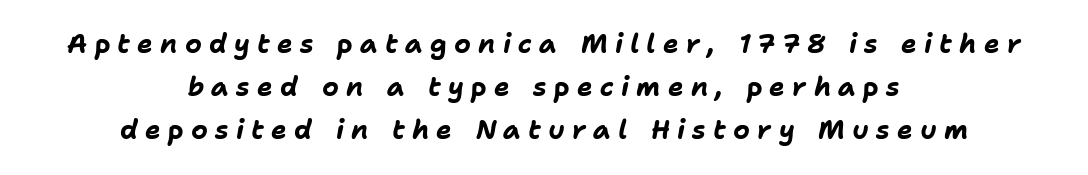
Q: Is the text bold? A: Yes.
Q: Is the text italic (slanted)? A: Yes, it leans right by about 11 degrees.
Q: Is the text underlined? A: No.
Q: How is the paragraph aligned? A: Centered.
Q: Is the spacing between letters normal or unusually wide? A: Unusually wide.
Q: Is the spacing between lines tight, normal or loose? A: Normal.
